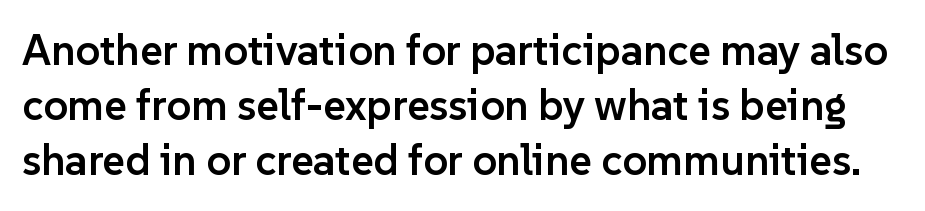
The image shows 43 px semibold sans-serif type, upright; set normal line spacing (1.28x), normal letter spacing, not underlined; low stroke contrast and a medium x-height.
